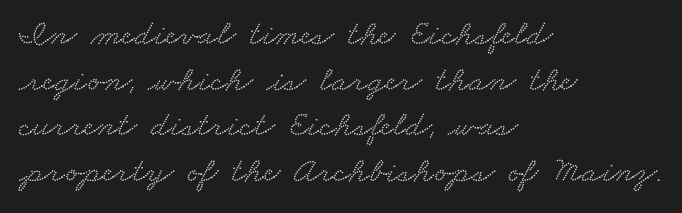
{"serif": "yes", "width": "wide", "stroke_contrast": "low", "x_height": "small", "monospaced": "no", "underline": "no", "align": "left", "line_spacing": "normal", "line_spacing_ratio": 1.27, "letter_spacing": "normal", "letter_spacing_em": 0.0, "glyph_px": 36}
